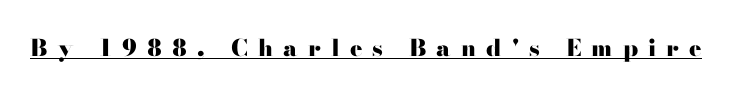
Q: Is the text bold? A: Yes.
Q: Is the text italic (slanted)? A: No, it is upright.
Q: Is the text underlined? A: Yes.
Q: Is the spacing between letters normal or unusually wide? A: Unusually wide.
